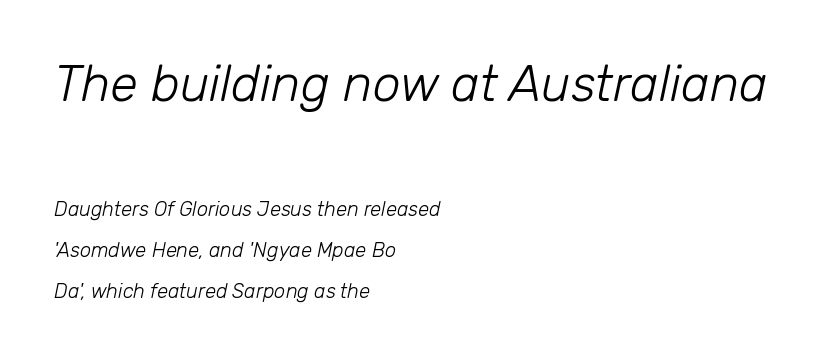
The image shows 50 px light type, italic (leaning right); set left-aligned, loose line spacing (2.06x), normal letter spacing, not underlined; the first (top) block is 2.5x larger; low stroke contrast and a medium x-height.
